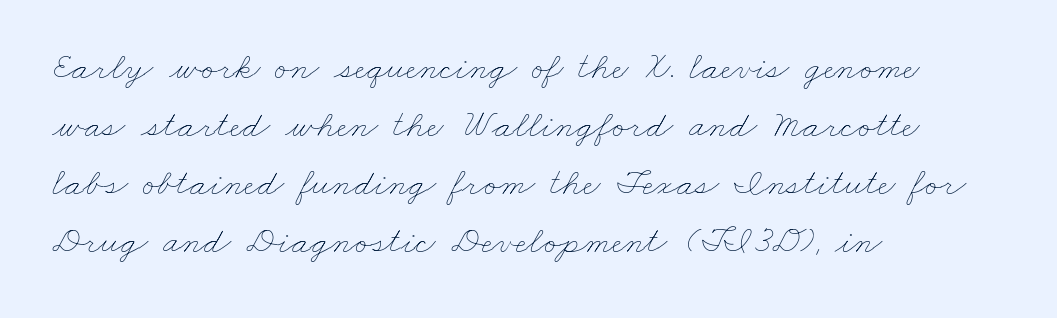
Q: Is the text bold? A: No.
Q: Is the text underlined? A: No.
Q: How is the paragraph aligned? A: Left-aligned.
Q: Is the spacing between letters normal or unusually wide? A: Normal.
Q: Is the spacing between lines tight, normal or loose? A: Normal.
Q: Width (condensed, normal, or wide)? A: Wide.
Q: Stroke contrast? A: Low.
Q: x-height? A: Small.
Q: Monospaced? A: No.
